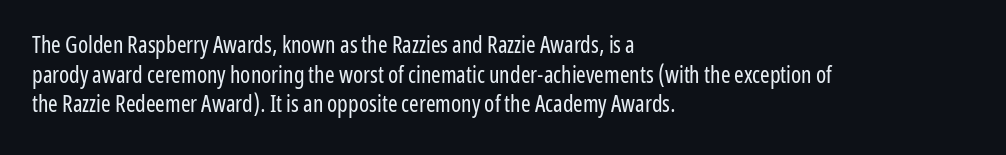
Q: Is the text bold? A: No.
Q: Is the text italic (slanted)? A: No, it is upright.
Q: Is the text underlined? A: No.
Q: How is the paragraph aligned? A: Left-aligned.
Q: Is the spacing between letters normal or unusually wide? A: Normal.
Q: Is the spacing between lines tight, normal or loose? A: Normal.
